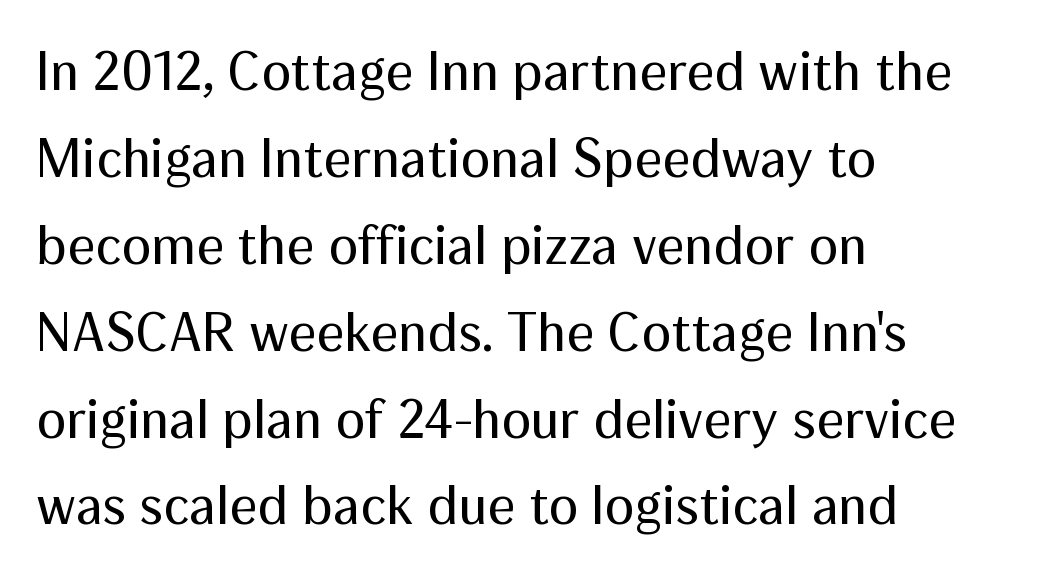
Each line starts at the same left margin while the right side varies. This rendering leaves character spacing at its baseline value. Only glyphs here, with clear space below each row. This is not heavy type; no bold has been used. If you measured baseline to baseline, you'd find a middling distance.
